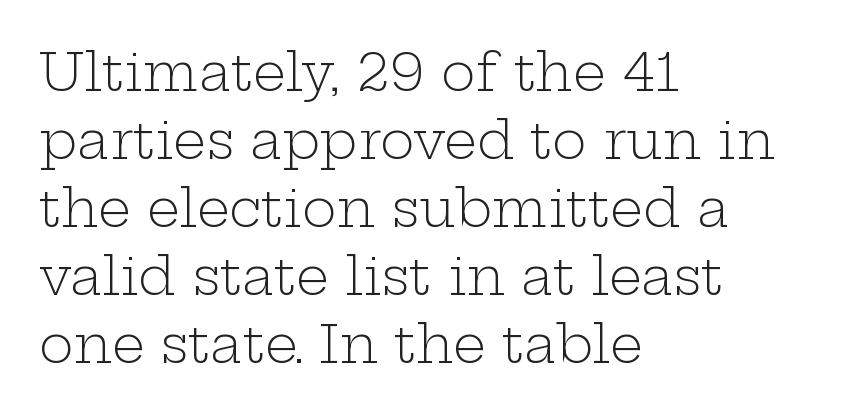
Q: Is the text bold? A: No.
Q: Is the text italic (slanted)? A: No, it is upright.
Q: Is the typeface a serif or a sans-serif typeface? A: Serif.
Q: Is the text underlined? A: No.
Q: How is the paragraph aligned? A: Left-aligned.
Q: Is the spacing between letters normal or unusually wide? A: Normal.
Q: Is the spacing between lines tight, normal or loose? A: Normal.
Q: Width (condensed, normal, or wide)? A: Wide.
Q: Stroke contrast? A: Low.
Q: x-height? A: Medium.
Q: Monospaced? A: No.
